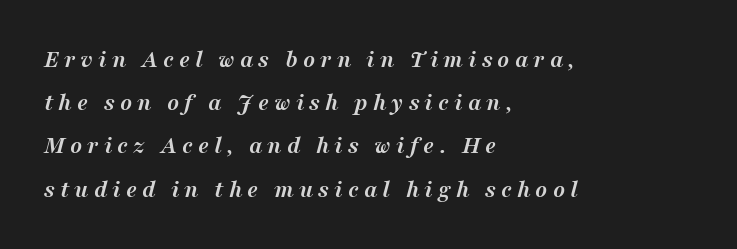
Short and long lines alike share a common starting point at left. Style check: oblique. Notice how thick the strokes are: this is what a full bold looks like. The foot of each line stays bare and open. This rendering widens character spacing well past its baseline value.
